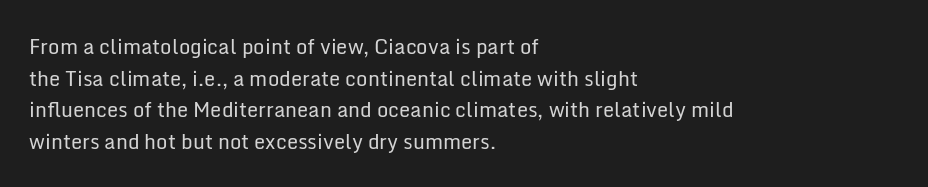
Q: Is the text bold? A: No.
Q: Is the text italic (slanted)? A: No, it is upright.
Q: Is the text underlined? A: No.
Q: How is the paragraph aligned? A: Left-aligned.
Q: Is the spacing between letters normal or unusually wide? A: Normal.
Q: Is the spacing between lines tight, normal or loose? A: Normal.
